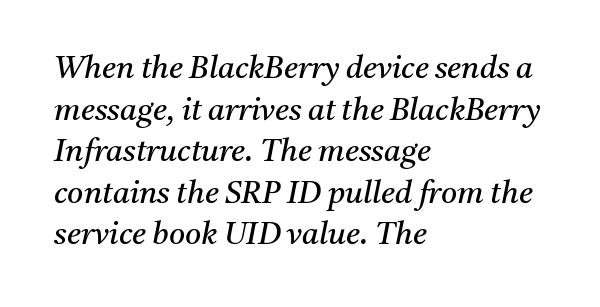
{"serif": "yes", "italic": "yes", "lean": "right", "slant_degrees": 11, "bold": "no", "weight": "regular", "width": "normal", "stroke_contrast": "medium", "x_height": "medium", "monospaced": "no", "underline": "no", "align": "left", "line_spacing": "normal", "line_spacing_ratio": 1.34, "letter_spacing": "normal", "letter_spacing_em": 0.0, "glyph_px": 31}
